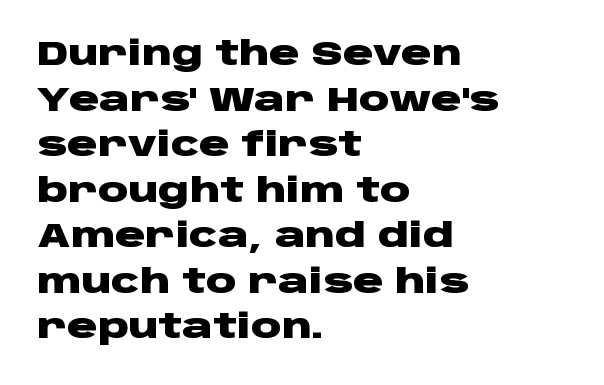
The image shows 34 px heavy, wide sans-serif type, upright; set left-aligned, normal line spacing (1.34x), normal letter spacing, not underlined; low stroke contrast and a large x-height.
